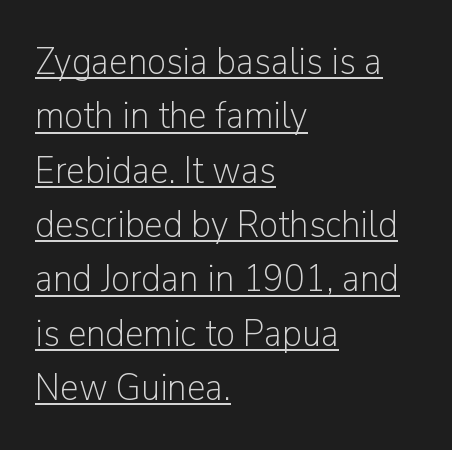
The image shows 38 px light sans-serif type, upright; set left-aligned, normal line spacing (1.43x), normal letter spacing, underlined; low stroke contrast and a medium x-height.
